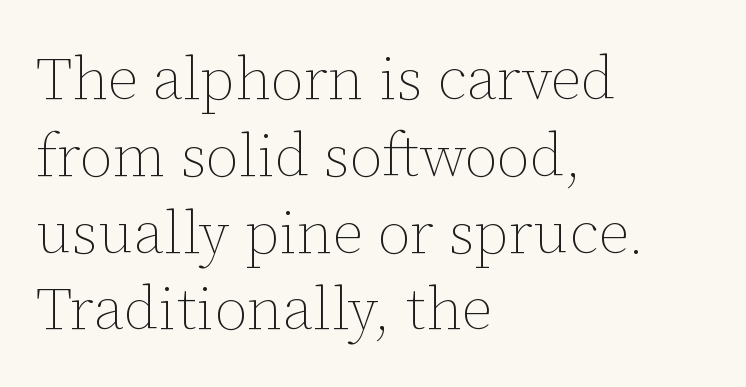
Summary of vertical rhythm: regular, with standard interline spacing. Stems here are at most as thick as an everyday book face. Is the block centered? No — it sits flush against the left margin. A typesetter would call this zero additional tracking.
